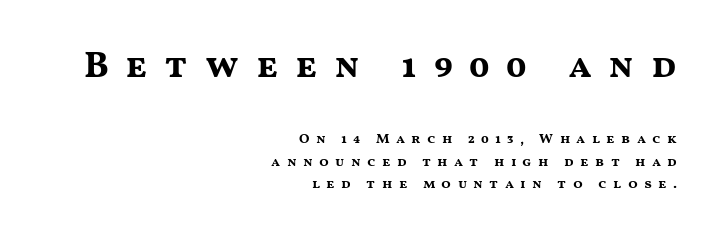
The image shows 37 px bold, wide sans-serif type, upright; set right-aligned, normal line spacing (1.59x), unusually wide letter spacing (+0.45 em), not underlined; the first (top) block is 2.64x larger; medium stroke contrast and a medium x-height.
